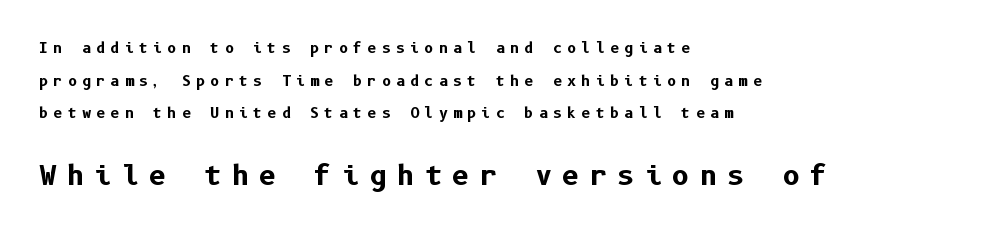
The image shows 27 px bold type, upright; set left-aligned, loose line spacing (2.33x), unusually wide letter spacing (+0.37 em), not underlined; the second (bottom) block is 1.93x larger.
